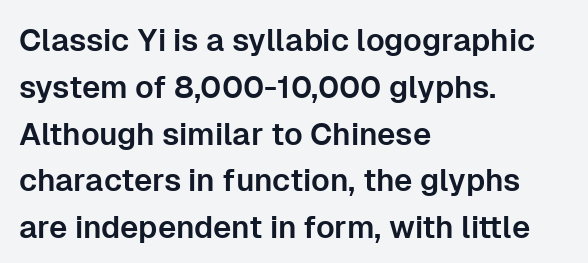
Short note: letters normally spaced. Nope, not italic — everything's standing straight. Each letter's strokes conclude bluntly, with no projecting serifs. The space beneath each line is pristine and unruled. The rag falls on the right side of this text block. Interline gaps are of average width in this sample.
